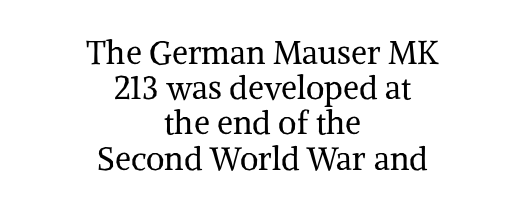
Q: Is the text bold? A: No.
Q: Is the text italic (slanted)? A: No, it is upright.
Q: Is the typeface a serif or a sans-serif typeface? A: Serif.
Q: Is the text underlined? A: No.
Q: How is the paragraph aligned? A: Centered.
Q: Is the spacing between letters normal or unusually wide? A: Normal.
Q: Is the spacing between lines tight, normal or loose? A: Tight.
Q: Width (condensed, normal, or wide)? A: Normal.
Q: Stroke contrast? A: Medium.
Q: x-height? A: Medium.
Q: Monospaced? A: No.
